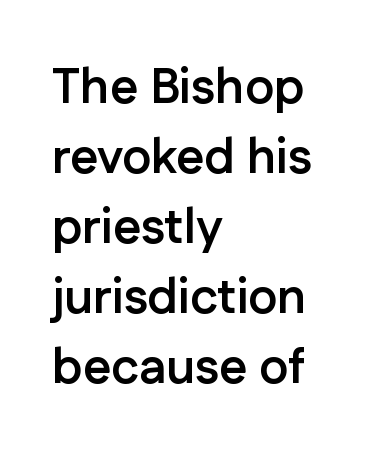
The image shows 49 px semibold sans-serif type, upright; set left-aligned, normal line spacing (1.43x), normal letter spacing, not underlined; low stroke contrast and a medium x-height.
